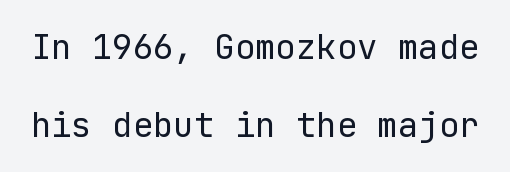
Q: Is the text bold? A: No.
Q: Is the text italic (slanted)? A: No, it is upright.
Q: Is the typeface a serif or a sans-serif typeface? A: Sans-serif.
Q: Is the text underlined? A: No.
Q: Is the spacing between letters normal or unusually wide? A: Normal.
Q: Is the spacing between lines tight, normal or loose? A: Loose.
Q: Width (condensed, normal, or wide)? A: Normal.
Q: Stroke contrast? A: Low.
Q: x-height? A: Medium.
